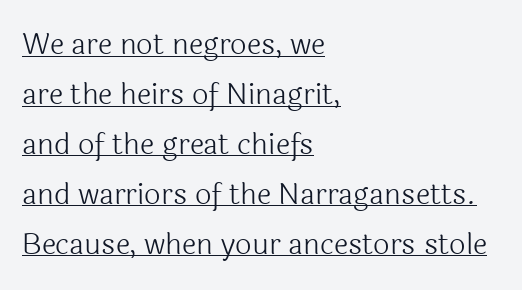
Does the copy run flush right? No — it runs flush left. Do the letters lean? They stand straight. Underlined type. Each letter keeps its own natural width here, so spacing adapts to shape. The letters sit at their default tracking, neither squeezed nor spread. The designer went with a sans here, leaving each stem footless.
